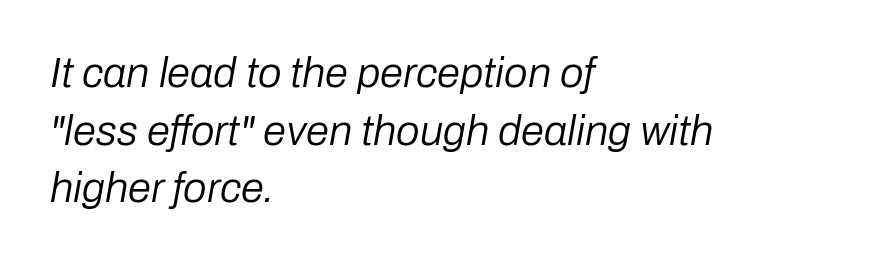
Q: Is the text bold? A: No.
Q: Is the text italic (slanted)? A: Yes, it leans right by about 10 degrees.
Q: Is the text underlined? A: No.
Q: How is the paragraph aligned? A: Left-aligned.
Q: Is the spacing between letters normal or unusually wide? A: Normal.
Q: Is the spacing between lines tight, normal or loose? A: Normal.
Q: Width (condensed, normal, or wide)? A: Normal.
Q: Stroke contrast? A: Low.
Q: x-height? A: Medium.
Q: Monospaced? A: No.
